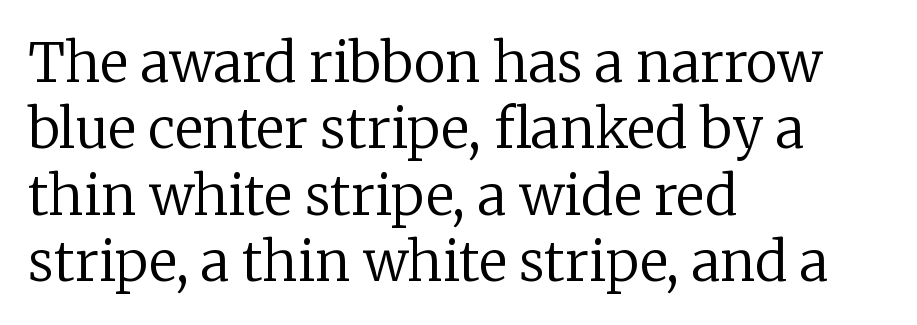
The image shows 54 px regular-weight serif type, upright; set left-aligned, line spacing 1.23x, normal letter spacing, not underlined; low stroke contrast and a medium x-height.
